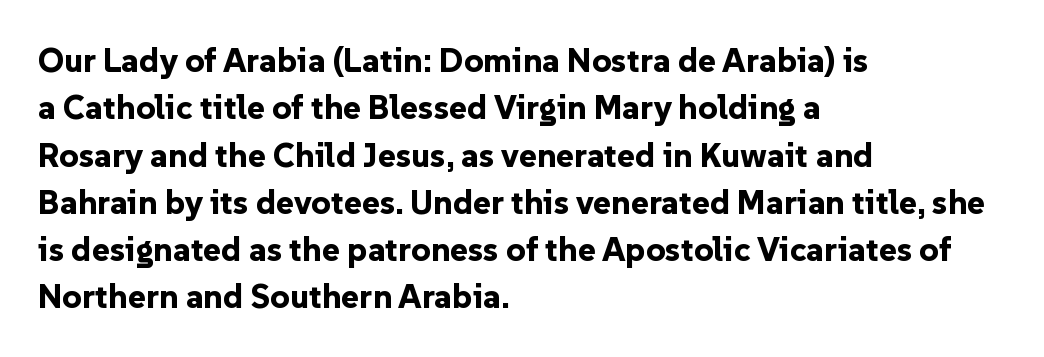
{"serif": "no", "italic": "no", "bold": "yes", "weight": "bold", "width": "normal", "stroke_contrast": "low", "x_height": "medium", "monospaced": "no", "underline": "no", "align": "left", "line_spacing": "normal", "line_spacing_ratio": 1.39, "letter_spacing": "normal", "letter_spacing_em": 0.0, "glyph_px": 34}
